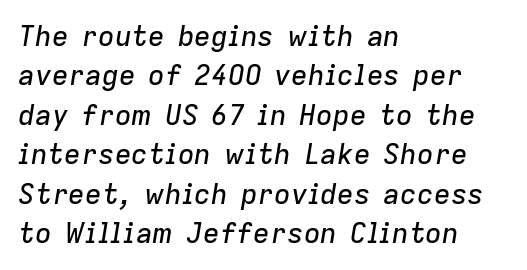
Q: Is the text italic (slanted)? A: Yes, it leans right by about 9 degrees.
Q: Is the text underlined? A: No.
Q: How is the paragraph aligned? A: Left-aligned.
Q: Is the spacing between letters normal or unusually wide? A: Normal.
Q: Is the spacing between lines tight, normal or loose? A: Normal.
Q: Width (condensed, normal, or wide)? A: Normal.
Q: Stroke contrast? A: Low.
Q: x-height? A: Medium.
Q: Monospaced? A: No.
